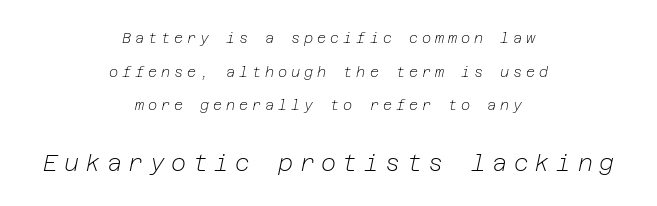
{"italic": "yes", "lean": "right", "slant_degrees": 12, "bold": "no", "underline": "no", "align": "center", "line_spacing": "loose", "line_spacing_ratio": 2.41, "letter_spacing": "wide", "letter_spacing_em": 0.28, "larger_block": "second", "size_ratio": 1.64, "glyph_px": 23}
